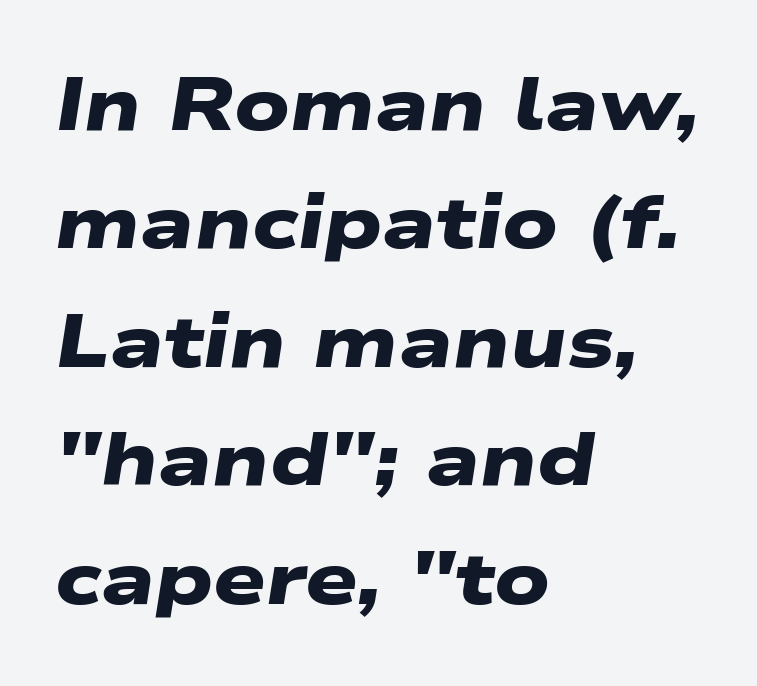
The image shows 74 px heavy, wide sans-serif type; set left-aligned, normal line spacing (1.6x), normal letter spacing, not underlined; low stroke contrast and a medium x-height.
